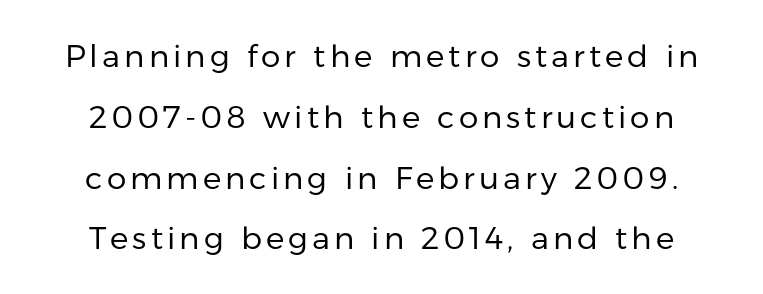
Q: Is the text bold? A: No.
Q: Is the text italic (slanted)? A: No, it is upright.
Q: Is the typeface a serif or a sans-serif typeface? A: Sans-serif.
Q: Is the text underlined? A: No.
Q: How is the paragraph aligned? A: Centered.
Q: Is the spacing between lines tight, normal or loose? A: Loose.
Q: Width (condensed, normal, or wide)? A: Normal.
Q: Stroke contrast? A: Low.
Q: x-height? A: Medium.
Q: Monospaced? A: No.
